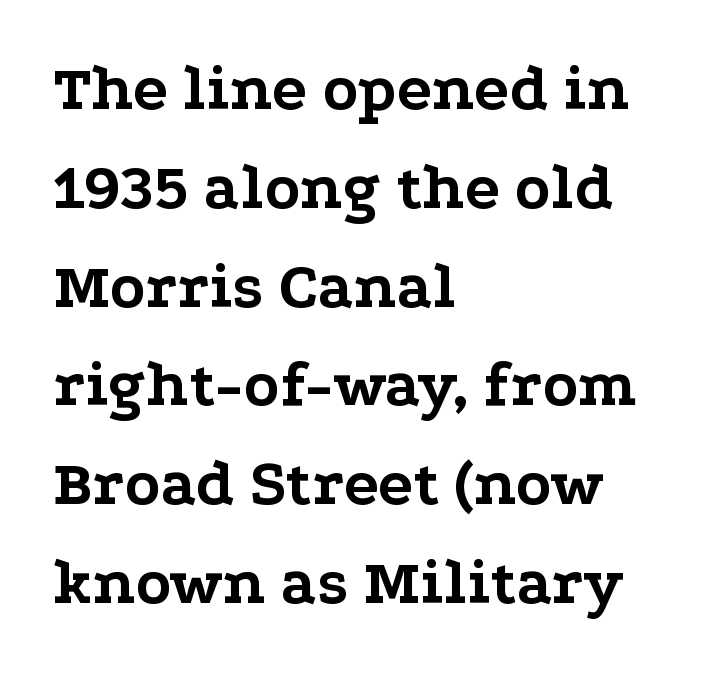
Q: Is the text bold? A: Yes.
Q: Is the text italic (slanted)? A: No, it is upright.
Q: Is the typeface a serif or a sans-serif typeface? A: Serif.
Q: Is the text underlined? A: No.
Q: How is the paragraph aligned? A: Left-aligned.
Q: Is the spacing between letters normal or unusually wide? A: Normal.
Q: Is the spacing between lines tight, normal or loose? A: Normal.
Q: Width (condensed, normal, or wide)? A: Wide.
Q: Stroke contrast? A: Low.
Q: x-height? A: Medium.
Q: Monospaced? A: No.
